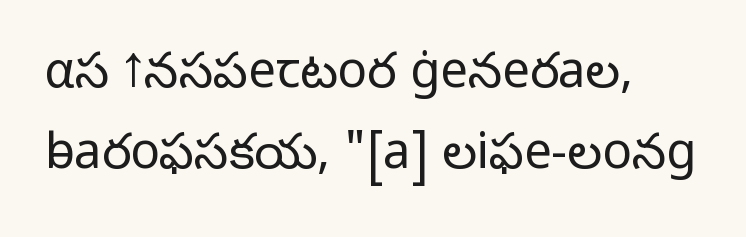
Q: Is the text bold? A: No.
Q: Is the text italic (slanted)? A: No, it is upright.
Q: Is the typeface a serif or a sans-serif typeface? A: Sans-serif.
Q: Is the text underlined? A: No.
Q: How is the paragraph aligned? A: Left-aligned.
Q: Is the spacing between letters normal or unusually wide? A: Normal.
Q: Is the spacing between lines tight, normal or loose? A: Normal.
Q: Width (condensed, normal, or wide)? A: Normal.
Q: Stroke contrast? A: Low.
Q: x-height? A: Medium.
Q: Monospaced? A: No.
